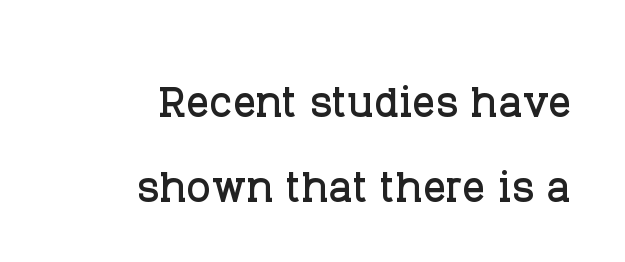
Does the lettering tilt? It doesn't — this is upright. The typesetter chose a ragged-left arrangement here. One glance says typical: line gaps are just what's usual. Nobody touched the tracking dial on this one.
